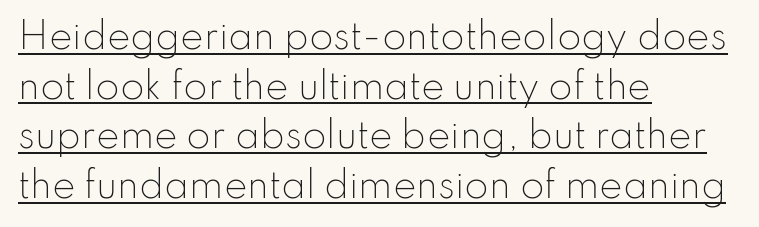
The image shows 35 px light sans-serif type, upright; set left-aligned, normal line spacing (1.42x), normal letter spacing, underlined; low stroke contrast and a small x-height.
